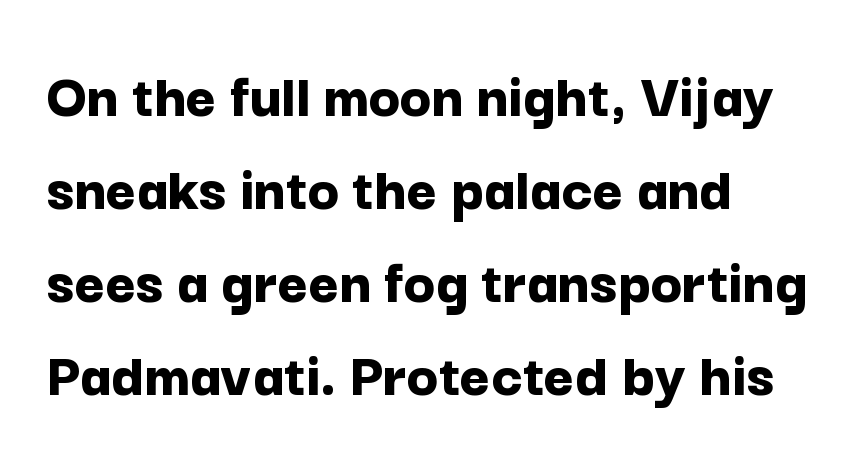
{"serif": "no", "italic": "no", "bold": "yes", "weight": "bold", "width": "normal", "stroke_contrast": "low", "x_height": "medium", "monospaced": "no", "underline": "no", "line_spacing": "normal", "line_spacing_ratio": 1.43, "letter_spacing": "normal", "letter_spacing_em": 0.0, "glyph_px": 65}
